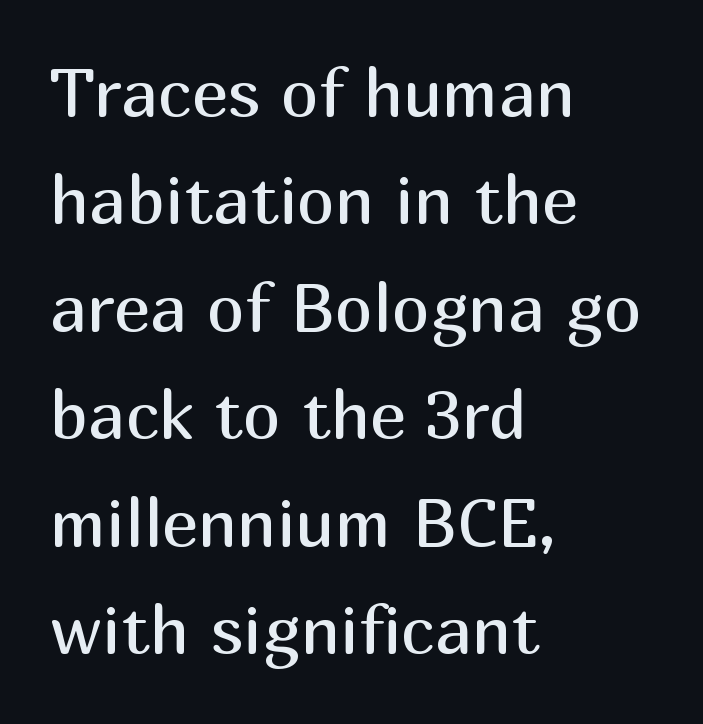
The image shows 68 px regular-weight sans-serif type, upright; set left-aligned, normal line spacing (1.58x), normal letter spacing, not underlined; medium stroke contrast and a medium x-height.
